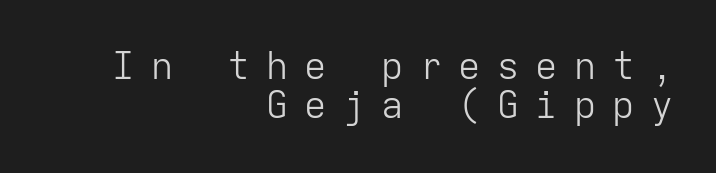
The line texture is sparse and dotted thanks to wide tracking. Here the designer chose a console-style face with uniform glyph widths. Heft: none added — not bold. Regarding serifs, this sample does without them. A flush-right, rag-left setting is used for this passage.
